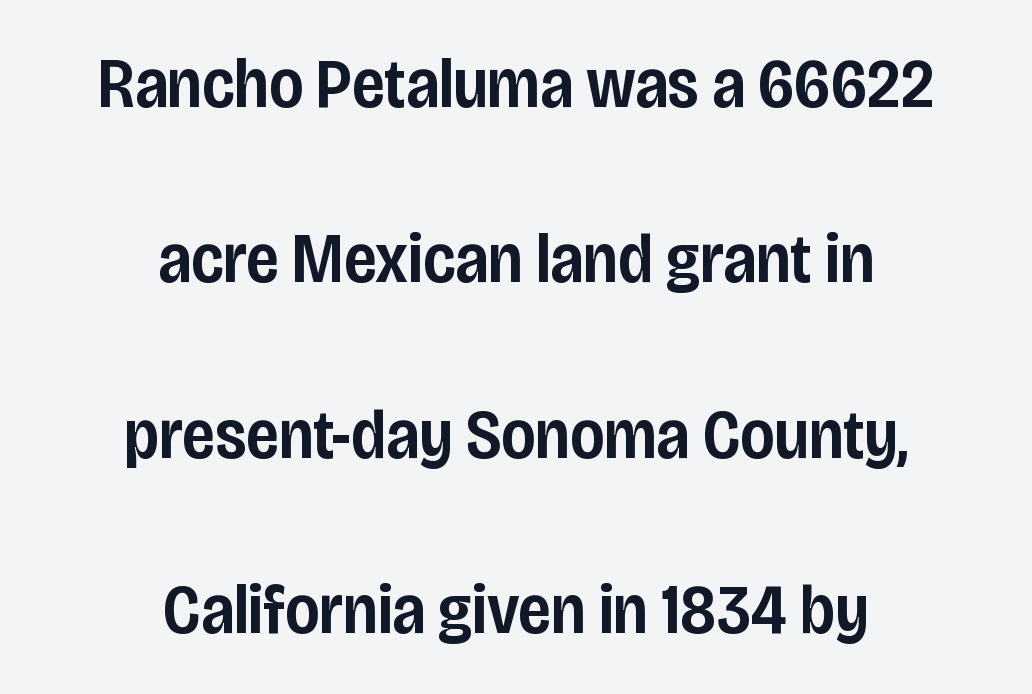
Q: Is the text bold? A: Semi-bold.
Q: Is the text italic (slanted)? A: No, it is upright.
Q: Is the typeface a serif or a sans-serif typeface? A: Sans-serif.
Q: Is the text underlined? A: No.
Q: How is the paragraph aligned? A: Centered.
Q: Is the spacing between letters normal or unusually wide? A: Normal.
Q: Is the spacing between lines tight, normal or loose? A: Loose.
Q: Width (condensed, normal, or wide)? A: Condensed.
Q: Stroke contrast? A: Low.
Q: x-height? A: Large.
Q: Monospaced? A: No.
